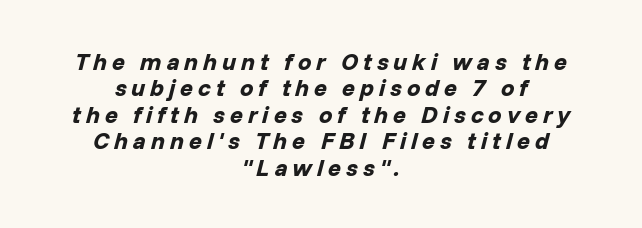
The axis of the letterforms is tilted away from vertical. Summary of vertical rhythm: compact, with narrow interline spacing. Centered paragraph, ragged on both sides. Strokes here are thick enough to call this a true bold. The rendering inserts visible extra space after every character. The passage shown is not underscored anywhere.
